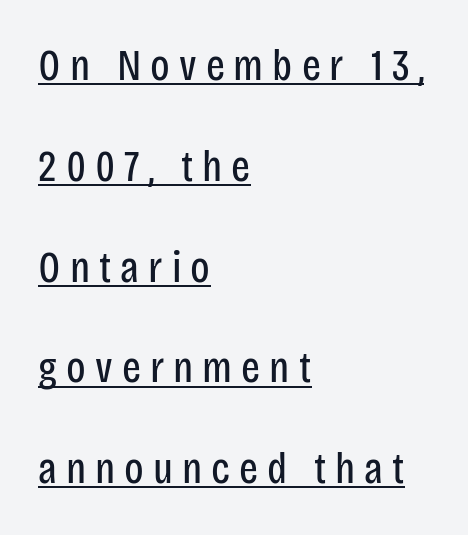
{"serif": "no", "italic": "no", "bold": "no", "weight": "regular", "width": "condensed", "stroke_contrast": "low", "x_height": "large", "monospaced": "no", "underline": "yes", "align": "left", "line_spacing": "loose", "line_spacing_ratio": 2.24, "letter_spacing": "wide", "letter_spacing_em": 0.2, "glyph_px": 45}
